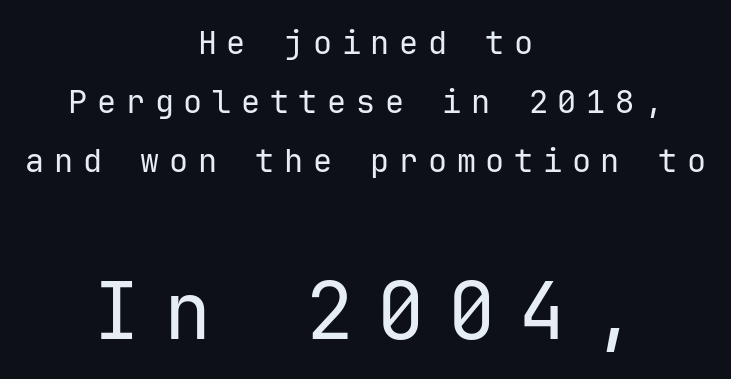
{"serif": "no", "italic": "no", "bold": "no", "weight": "regular", "width": "normal", "stroke_contrast": "low", "x_height": "medium", "underline": "no", "align": "center", "line_spacing_ratio": 1.84, "letter_spacing": "wide", "letter_spacing_em": 0.3, "larger_block": "second", "size_ratio": 2.47, "glyph_px": 79}
